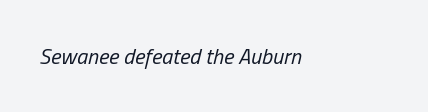
Stroke mass is kept to a normal reading level or below. If you drew a line through each stem, it would be angled. You could call the tracking neutral — neither tight nor loose. Decoration check: the copy has no underline. The ragged edge is on the right, which tells us the setting is flush left.
